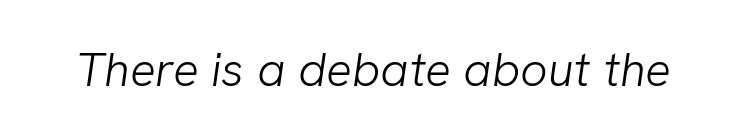
Between one letter and the next there's only the usual sliver of space. Honestly, there is no underline to notice here at all. These lines are rendered in a variable-pitch font. This is sans-serif lettering, the kind often seen on screens and signage.
